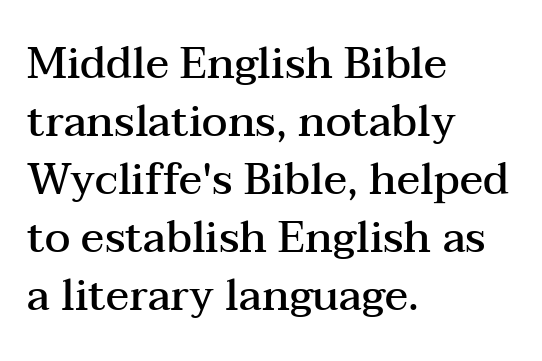
The image shows 43 px semibold, wide serif type, upright; set left-aligned, normal line spacing (1.35x), normal letter spacing, not underlined; medium stroke contrast and a medium x-height.
